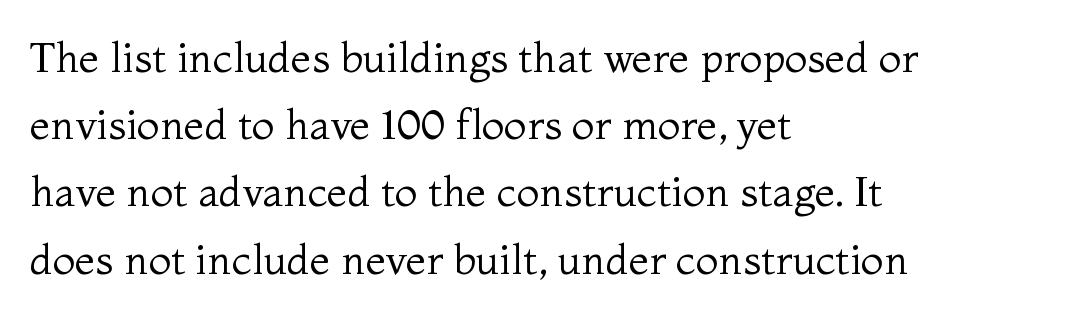
The image shows 42 px regular-weight serif type, upright; set left-aligned, normal line spacing (1.6x), normal letter spacing, not underlined; medium stroke contrast and a medium x-height.
